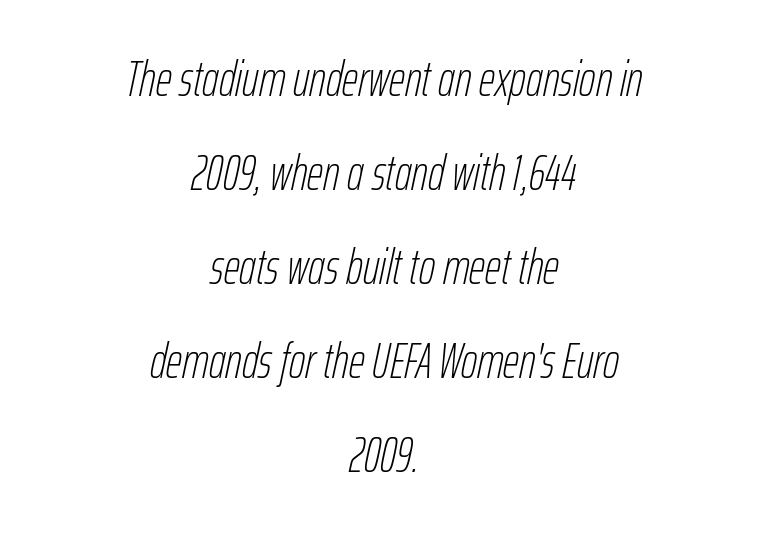
The image shows 50 px thin, condensed type, italic (leaning right); set centered, line spacing 1.88x, normal letter spacing, not underlined; low stroke contrast and a medium x-height.
